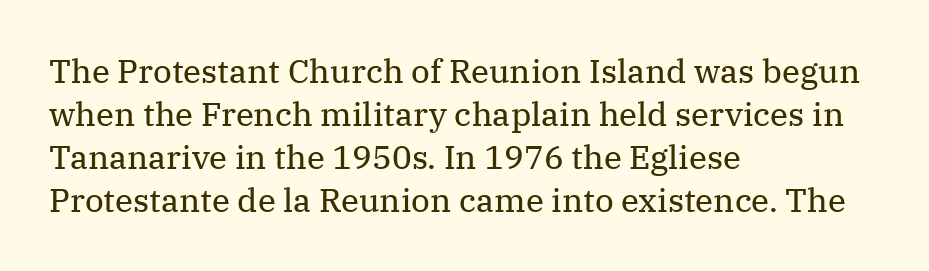
{"serif": "yes", "italic": "no", "bold": "no", "weight": "regular", "width": "normal", "stroke_contrast": "medium", "x_height": "medium", "monospaced": "no", "underline": "no", "align": "left", "line_spacing": "normal", "line_spacing_ratio": 1.3, "letter_spacing": "normal", "letter_spacing_em": 0.0, "glyph_px": 33}
